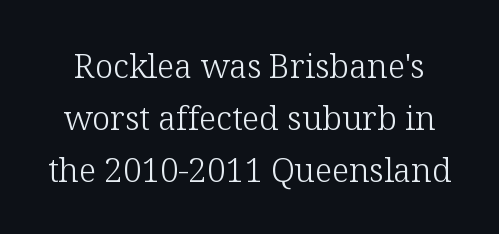
{"serif": "yes", "italic": "no", "bold": "no", "weight": "light", "width": "normal", "stroke_contrast": "low", "x_height": "medium", "monospaced": "no", "underline": "no", "line_spacing": "normal", "line_spacing_ratio": 1.57, "letter_spacing": "normal", "letter_spacing_em": 0.0, "glyph_px": 33}
